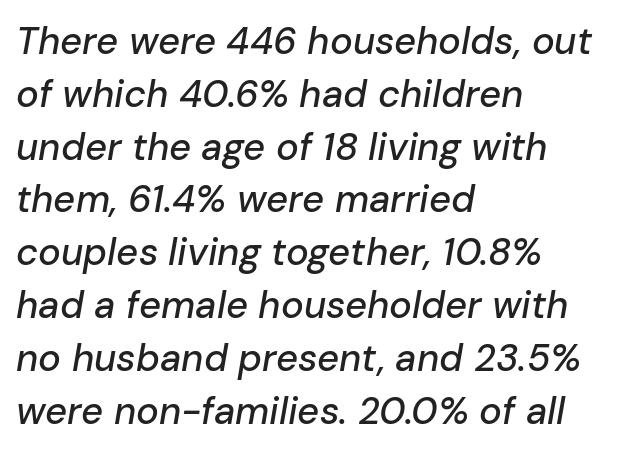
{"italic": "yes", "lean": "right", "slant_degrees": 10, "width": "normal", "stroke_contrast": "low", "x_height": "medium", "monospaced": "no", "underline": "no", "align": "left", "line_spacing": "normal", "line_spacing_ratio": 1.39, "letter_spacing": "normal", "letter_spacing_em": 0.0, "glyph_px": 38}
